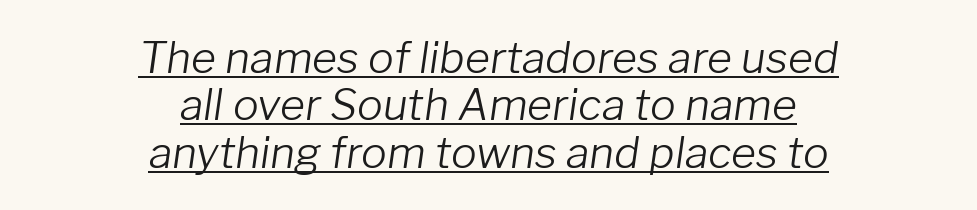
The image shows 43 px light type, italic (leaning right); set centered, tight line spacing (1.1x), normal letter spacing, underlined; low stroke contrast and a medium x-height.
